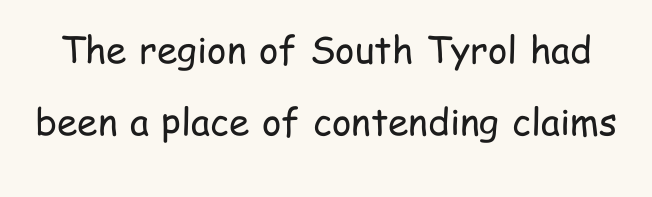
Q: Is the text bold? A: No.
Q: Is the text italic (slanted)? A: No, it is upright.
Q: Is the typeface a serif or a sans-serif typeface? A: Sans-serif.
Q: Is the text underlined? A: No.
Q: Is the spacing between letters normal or unusually wide? A: Normal.
Q: Is the spacing between lines tight, normal or loose? A: Loose.
Q: Width (condensed, normal, or wide)? A: Condensed.
Q: Stroke contrast? A: Low.
Q: x-height? A: Medium.
Q: Monospaced? A: No.
